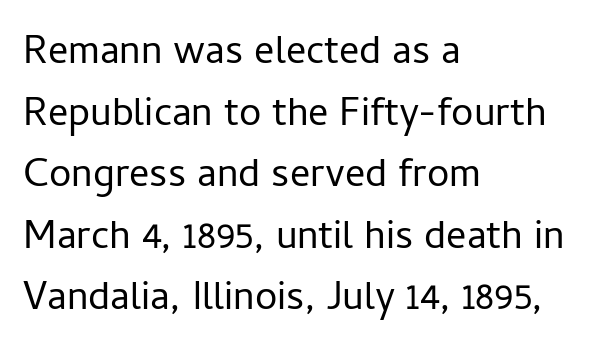
Proportional: the letters do not fall into vertical columns. A student would call this left alignment; a typographer would say flush left, rag right. Stroke terminals: plain, sans-serif. Spacing between characters is what you'd get straight out of the box. These lines sit exactly where default settings would place them. A roman cut, with each character standing at attention.
